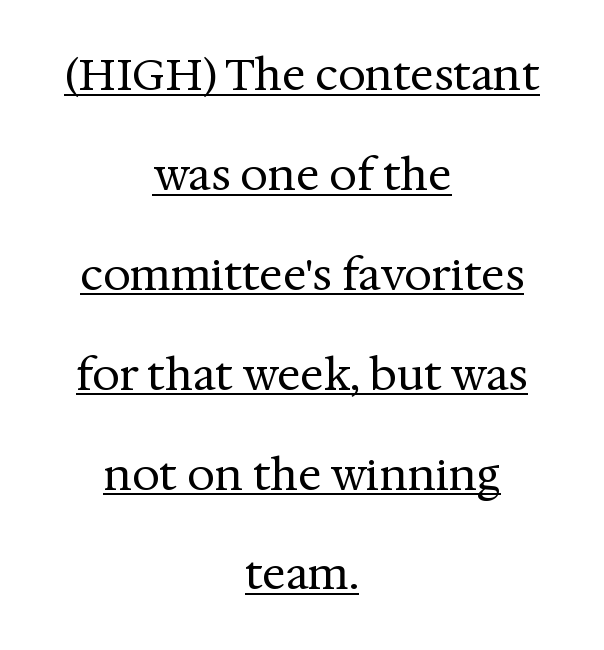
Spacing between characters is what you'd get straight out of the box. The characters are drawn with everyday or finer stroke widths. The lettering is marked with a stroke running underneath it. Look at the bottom of the vertical strokes: they flare into serifs here.
